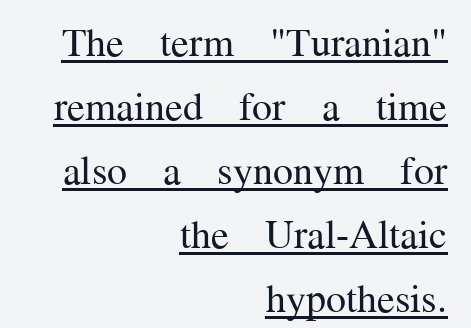
{"serif": "yes", "italic": "no", "bold": "no", "weight": "regular", "width": "normal", "stroke_contrast": "medium", "x_height": "medium", "monospaced": "no", "underline": "yes", "align": "right", "line_spacing": "normal", "line_spacing_ratio": 1.6, "letter_spacing": "normal", "letter_spacing_em": 0.0, "glyph_px": 40}
